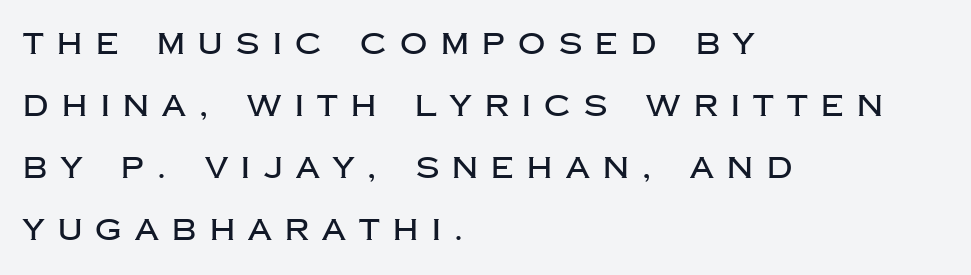
{"serif": "no", "italic": "no", "width": "normal", "stroke_contrast": "low", "x_height": "large", "monospaced": "no", "underline": "no", "align": "left", "line_spacing": "loose", "line_spacing_ratio": 2.07, "letter_spacing": "wide", "letter_spacing_em": 0.45, "glyph_px": 30}
